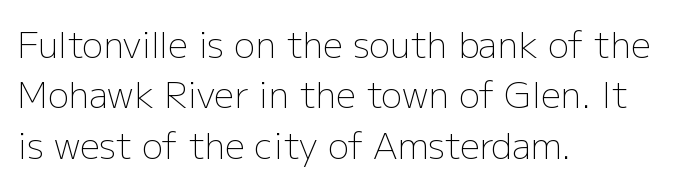
Nothing unusual about the tracking: characters are spaced as the font intends. Style check: upright. Typographically, this falls in the sans-serif category. The letters advance in unequal steps, a hallmark of proportional type.
